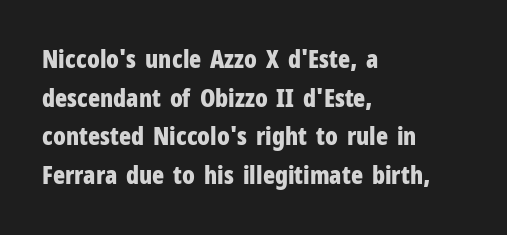
Lines of text with bare space underneath. Default kerning and tracking; the words read as compact shapes. Typeset ragged right — the left edge is the straight one. Regarding leading, the lines here are spaced in the standard way. Every stem runs plumb, perpendicular to the baseline.
